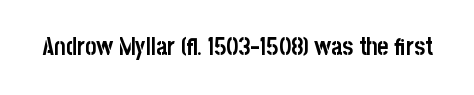
What stands out about the letter spacing? Nothing — it is the standard amount. Upright lettering throughout. Bold? Absolutely — the strokes are thick and heavy. The glyphs are unaccompanied by any horizontal stroke below them.
